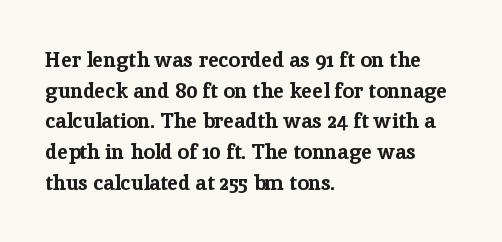
The image shows 21 px bold type, upright; set left-aligned, normal line spacing (1.46x), normal letter spacing, not underlined.
